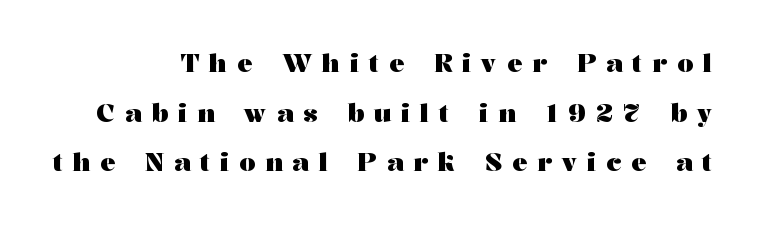
The image shows 25 px bold type, upright; set loose line spacing (1.99x), unusually wide letter spacing (+0.4 em), not underlined.
